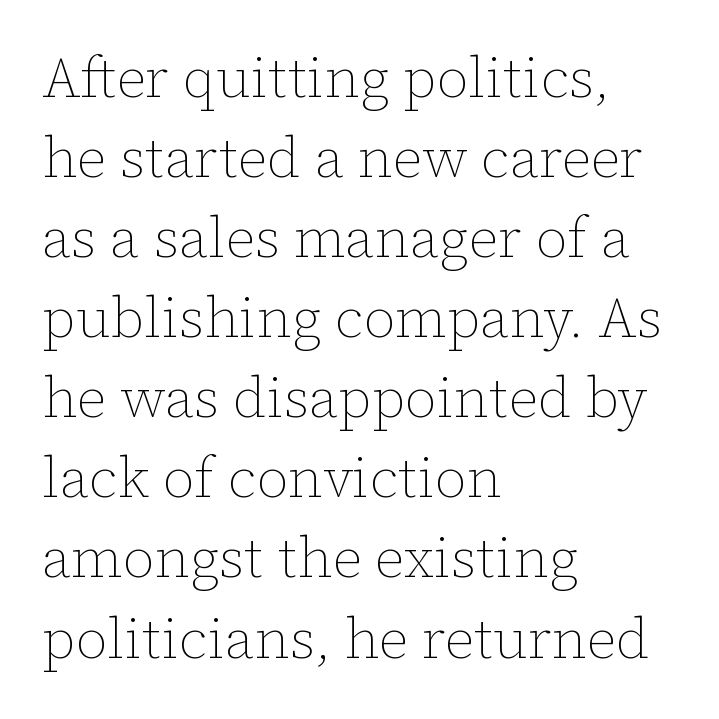
Q: Is the text bold? A: No.
Q: Is the text italic (slanted)? A: No, it is upright.
Q: Is the text underlined? A: No.
Q: How is the paragraph aligned? A: Left-aligned.
Q: Is the spacing between letters normal or unusually wide? A: Normal.
Q: Is the spacing between lines tight, normal or loose? A: Normal.
Q: Width (condensed, normal, or wide)? A: Normal.
Q: Stroke contrast? A: Low.
Q: x-height? A: Medium.
Q: Monospaced? A: No.
